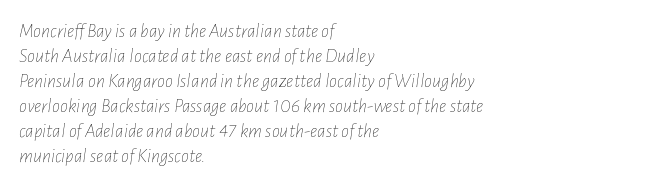
{"italic": "yes", "lean": "right", "slant_degrees": 7, "bold": "no", "underline": "no", "align": "left", "line_spacing": "normal", "line_spacing_ratio": 1.25, "letter_spacing": "normal", "letter_spacing_em": 0.0, "glyph_px": 20}
